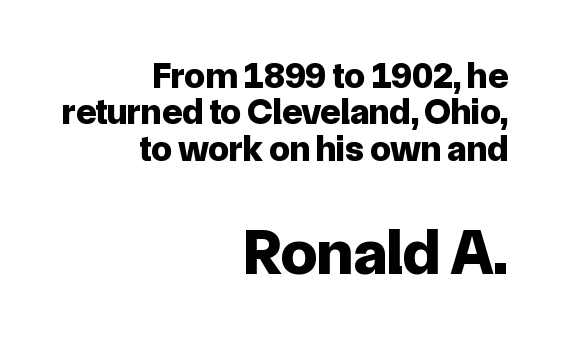
This is the regular roman posture of the typeface. Top chunk: small. Bottom chunk: large. Character widths vary here, with narrow letters taking less room than wide ones. These lines stack with their right ends in a neat column.
